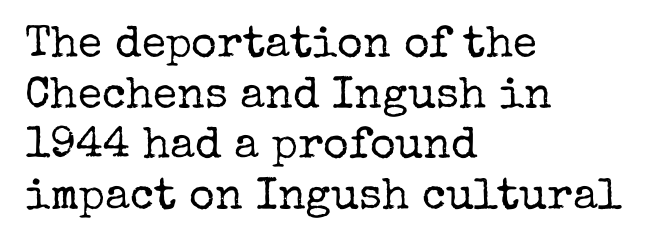
Quick note: interline space is minimal. Observe the ordinary spacing: letters are neighbours, not strangers. Letters rest on an invisible, unmarked baseline. If you drew a line through each stem, it would be perfectly vertical. Alignment: flush left. The passage shown is typed in a proportional face where columns would drift.
